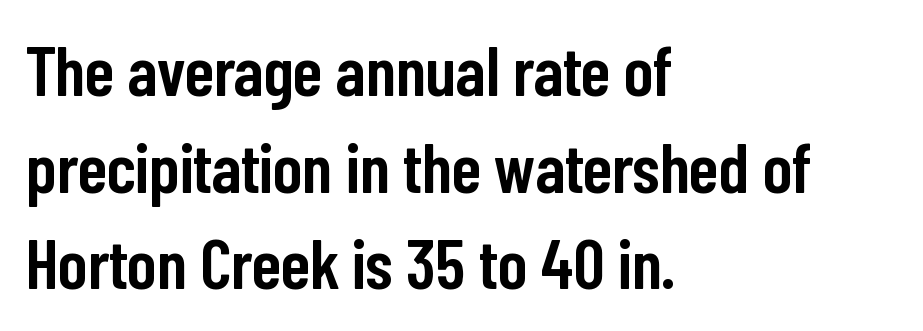
{"serif": "no", "italic": "no", "bold": "semi", "weight": "semibold", "width": "condensed", "stroke_contrast": "low", "x_height": "medium", "monospaced": "no", "underline": "no", "align": "left", "line_spacing": "normal", "line_spacing_ratio": 1.38, "letter_spacing": "normal", "letter_spacing_em": 0.0, "glyph_px": 70}
